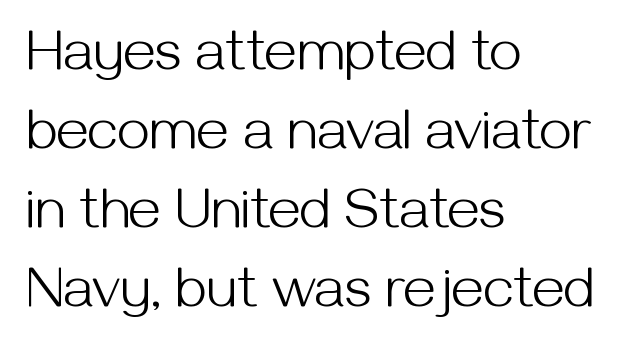
Q: Is the text bold? A: No.
Q: Is the text italic (slanted)? A: No, it is upright.
Q: Is the typeface a serif or a sans-serif typeface? A: Sans-serif.
Q: Is the text underlined? A: No.
Q: How is the paragraph aligned? A: Left-aligned.
Q: Is the spacing between letters normal or unusually wide? A: Normal.
Q: Is the spacing between lines tight, normal or loose? A: Normal.
Q: Width (condensed, normal, or wide)? A: Normal.
Q: Stroke contrast? A: Medium.
Q: x-height? A: Medium.
Q: Monospaced? A: No.
